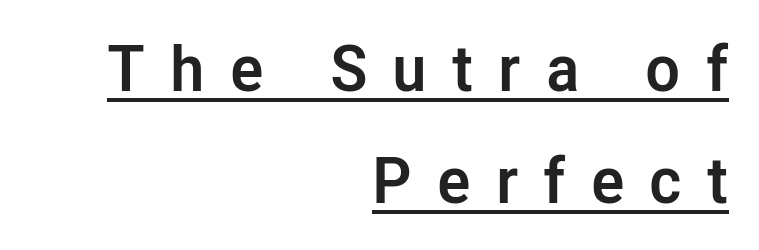
This is heavy type, rendered in bold. You can see a thin bar hugging the bottom of the glyphs. One-word summary of the alignment: right. This sample uses a sans-serif face. Spacing verdict: proportional, widths tailored to each character. The specimen reads as upright at a glance.
